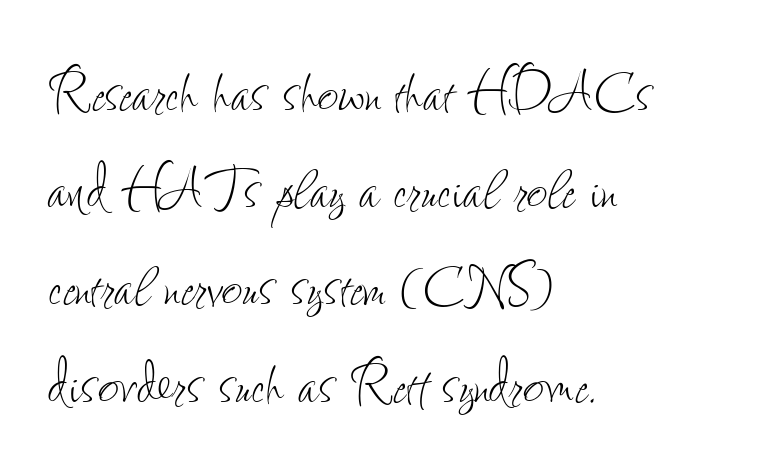
Nothing heavy about these letters — not bold at all. Only glyphs here, with clear space below each row. Does the copy run flush right? No — it runs flush left. Caption: standard tracking, unaltered. Think of a printed novel: that variable character pitch is what you see here.
